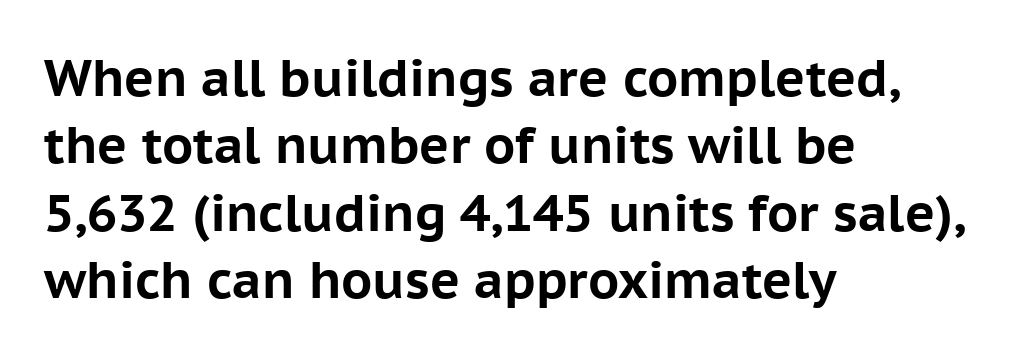
Q: Is the text bold? A: Yes.
Q: Is the text italic (slanted)? A: No, it is upright.
Q: Is the typeface a serif or a sans-serif typeface? A: Sans-serif.
Q: Is the text underlined? A: No.
Q: How is the paragraph aligned? A: Left-aligned.
Q: Is the spacing between letters normal or unusually wide? A: Normal.
Q: Is the spacing between lines tight, normal or loose? A: Normal.
Q: Width (condensed, normal, or wide)? A: Normal.
Q: Stroke contrast? A: Low.
Q: x-height? A: Medium.
Q: Monospaced? A: No.
